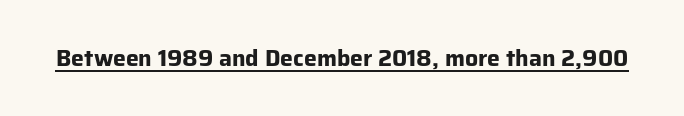
Heavy, bold letterforms. A rule runs beneath these lines of type. The type is set solid horizontally, with unmodified tracking. The lettering stays uniformly vertical, giving the passage a roman look.
